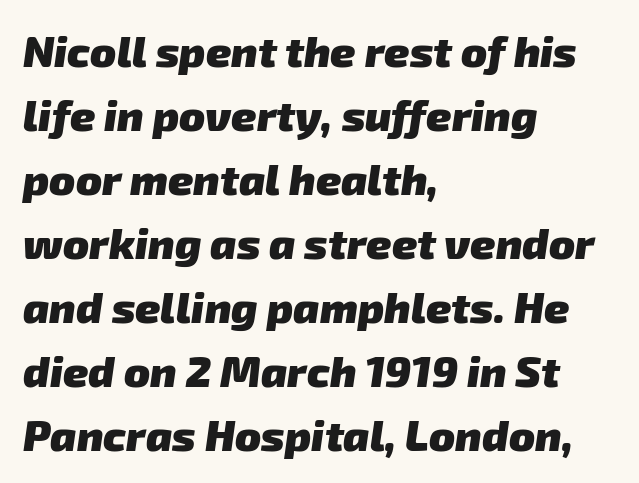
The image shows 43 px heavy sans-serif type; set left-aligned, normal line spacing (1.49x), normal letter spacing, not underlined; low stroke contrast and a medium x-height.
